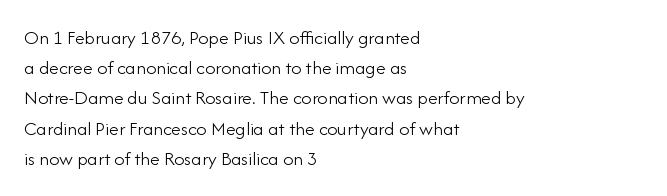
Q: Is the text bold? A: No.
Q: Is the text italic (slanted)? A: No, it is upright.
Q: Is the text underlined? A: No.
Q: How is the paragraph aligned? A: Left-aligned.
Q: Is the spacing between letters normal or unusually wide? A: Normal.
Q: Is the spacing between lines tight, normal or loose? A: Normal.
